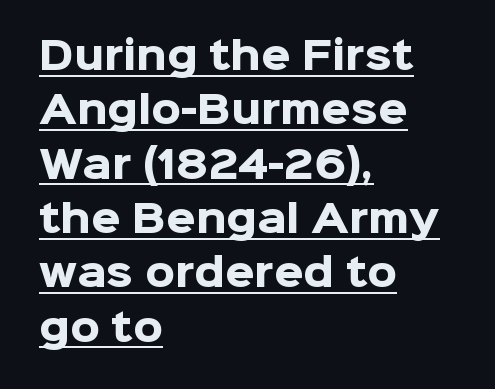
In CSS terms this would be text-align: left. The glyphs have the mass of a bold cut. Think of a printed novel: that variable character pitch is what you see here. The type sits square on the baseline with zero lean. The space between consecutive lines is moderate. A rule runs beneath these lines of type.
